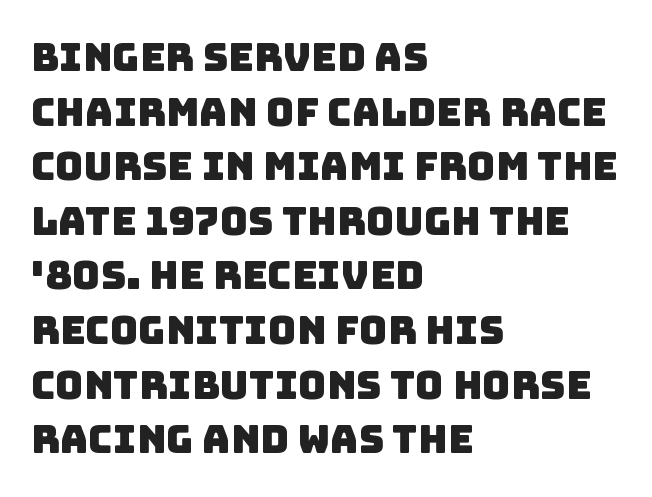
Q: Is the typeface a serif or a sans-serif typeface? A: Sans-serif.
Q: Is the text underlined? A: No.
Q: How is the paragraph aligned? A: Left-aligned.
Q: Is the spacing between letters normal or unusually wide? A: Normal.
Q: Is the spacing between lines tight, normal or loose? A: Normal.
Q: Width (condensed, normal, or wide)? A: Normal.
Q: Stroke contrast? A: Low.
Q: x-height? A: Large.
Q: Monospaced? A: No.
